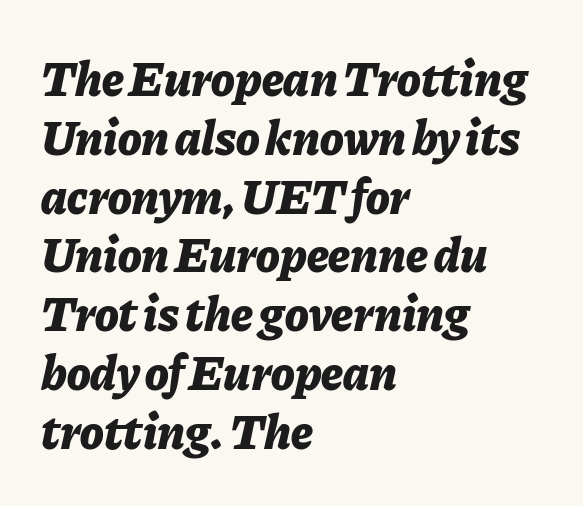
Q: Is the text bold? A: Yes.
Q: Is the text italic (slanted)? A: Yes, it leans right by about 11 degrees.
Q: Is the text underlined? A: No.
Q: How is the paragraph aligned? A: Left-aligned.
Q: Is the spacing between letters normal or unusually wide? A: Normal.
Q: Width (condensed, normal, or wide)? A: Normal.
Q: Stroke contrast? A: Low.
Q: x-height? A: Medium.
Q: Monospaced? A: No.
